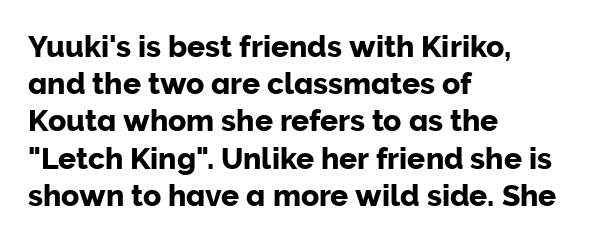
Q: Is the text italic (slanted)? A: No, it is upright.
Q: Is the typeface a serif or a sans-serif typeface? A: Sans-serif.
Q: Is the text underlined? A: No.
Q: How is the paragraph aligned? A: Left-aligned.
Q: Is the spacing between letters normal or unusually wide? A: Normal.
Q: Width (condensed, normal, or wide)? A: Normal.
Q: Stroke contrast? A: Low.
Q: x-height? A: Medium.
Q: Monospaced? A: No.
